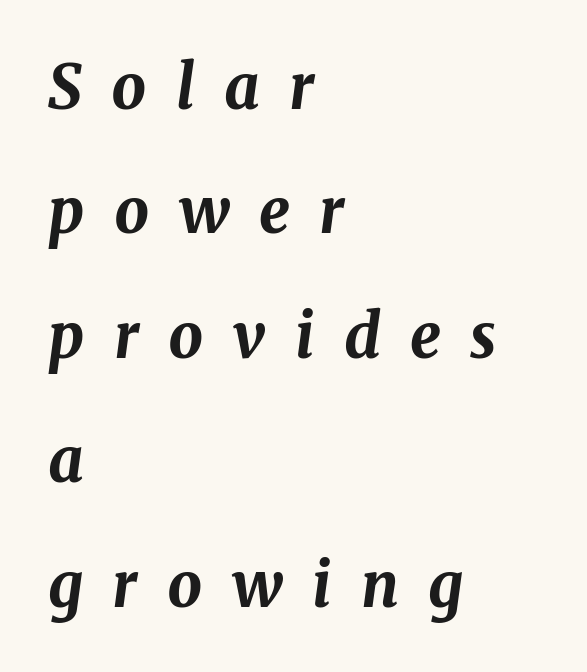
{"italic": "yes", "lean": "right", "slant_degrees": 8, "bold": "yes", "weight": "bold", "width": "normal", "stroke_contrast": "medium", "x_height": "medium", "monospaced": "no", "underline": "no", "align": "left", "line_spacing": "loose", "line_spacing_ratio": 2.04, "letter_spacing": "wide", "letter_spacing_em": 0.48, "glyph_px": 61}
